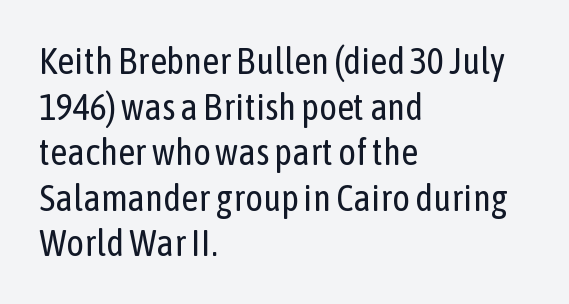
Q: Is the text bold? A: No.
Q: Is the text italic (slanted)? A: No, it is upright.
Q: Is the typeface a serif or a sans-serif typeface? A: Sans-serif.
Q: Is the text underlined? A: No.
Q: How is the paragraph aligned? A: Left-aligned.
Q: Is the spacing between letters normal or unusually wide? A: Normal.
Q: Width (condensed, normal, or wide)? A: Condensed.
Q: Stroke contrast? A: Low.
Q: x-height? A: Medium.
Q: Monospaced? A: No.
